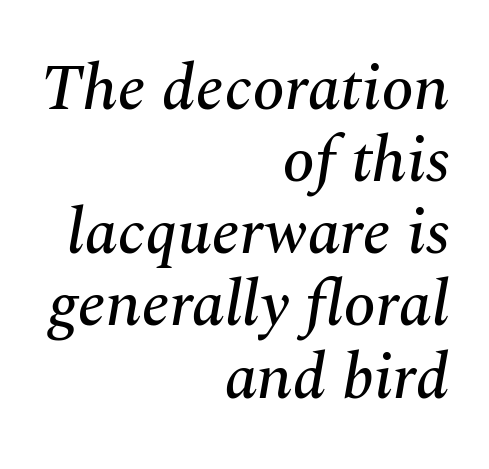
Q: Is the text italic (slanted)? A: Yes, it leans right by about 10 degrees.
Q: Is the typeface a serif or a sans-serif typeface? A: Serif.
Q: Is the text underlined? A: No.
Q: How is the paragraph aligned? A: Right-aligned.
Q: Is the spacing between letters normal or unusually wide? A: Normal.
Q: Is the spacing between lines tight, normal or loose? A: Tight.
Q: Width (condensed, normal, or wide)? A: Normal.
Q: Stroke contrast? A: Medium.
Q: x-height? A: Medium.
Q: Monospaced? A: No.
